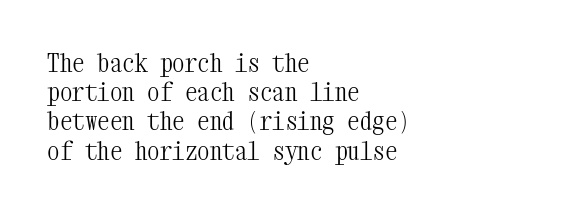
Counters stay open thanks to moderate or lighter strokes. The paragraph shown leans on its left margin. Italic? Not at all — the glyphs are vertical. Tracking value appears to be zero — textbook default spacing. Beneath every word, the page is bare.
